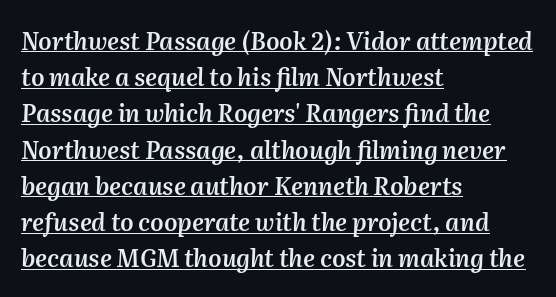
The image shows 24 px text type, italic (leaning right); set left-aligned, normal line spacing (1.51x), normal letter spacing, underlined.
